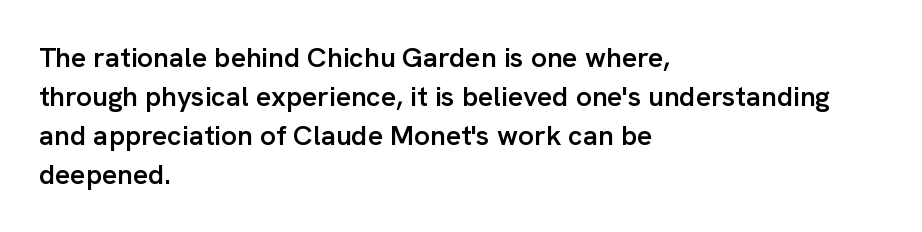
{"serif": "no", "italic": "no", "bold": "semi", "weight": "semibold", "width": "normal", "stroke_contrast": "low", "x_height": "medium", "monospaced": "no", "underline": "no", "align": "left", "line_spacing": "normal", "line_spacing_ratio": 1.39, "letter_spacing": "normal", "letter_spacing_em": 0.0, "glyph_px": 28}
